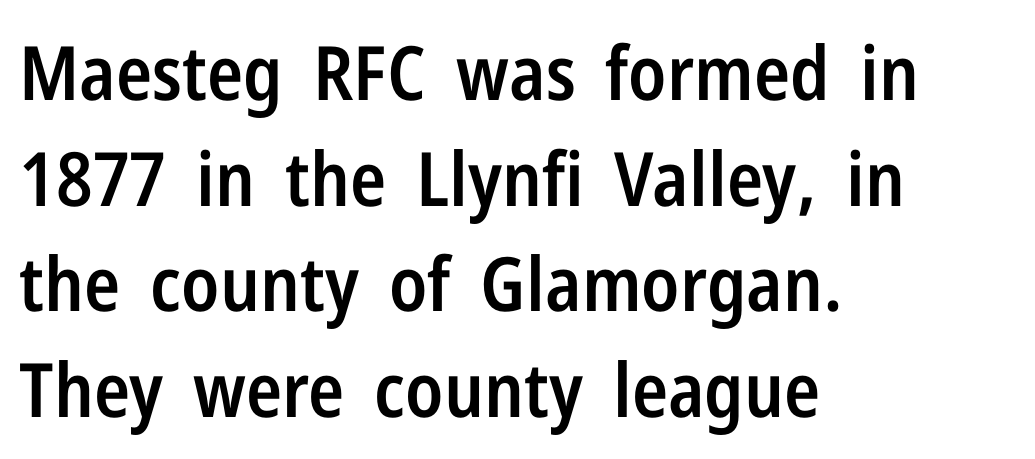
{"serif": "no", "italic": "no", "bold": "semi", "weight": "semibold", "width": "condensed", "stroke_contrast": "low", "x_height": "medium", "monospaced": "no", "underline": "no", "align": "left", "line_spacing": "normal", "line_spacing_ratio": 1.41, "letter_spacing": "normal", "letter_spacing_em": 0.0, "glyph_px": 75}
